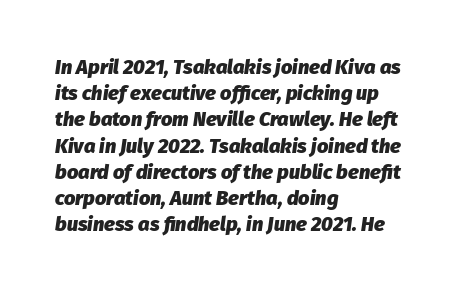
The rendering uses a moderate line-height, typical for paragraphs. The face used here is rendered with its standard letterfit. Beneath every word, the page is bare. The passage shown is emphatically bold. An italicized treatment has been applied to the whole sample. Teacher's note: observe the even left margin — that is flush-left alignment.
